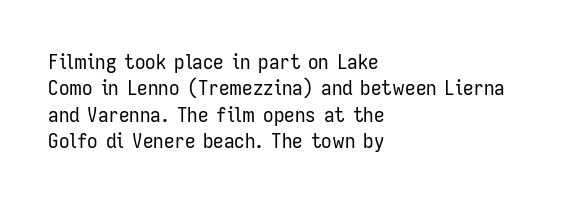
Q: Is the text bold? A: No.
Q: Is the text italic (slanted)? A: No, it is upright.
Q: Is the text underlined? A: No.
Q: How is the paragraph aligned? A: Left-aligned.
Q: Is the spacing between letters normal or unusually wide? A: Normal.
Q: Is the spacing between lines tight, normal or loose? A: Normal.
